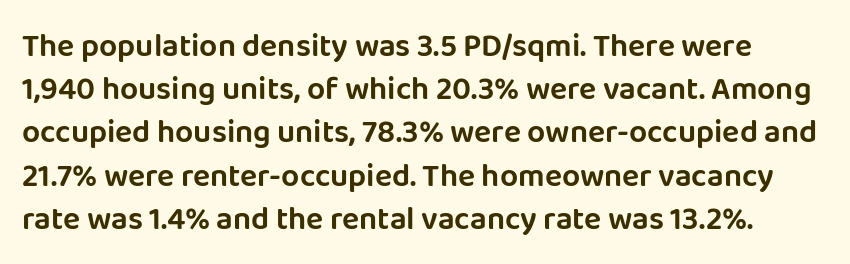
Q: Is the text italic (slanted)? A: No, it is upright.
Q: Is the typeface a serif or a sans-serif typeface? A: Sans-serif.
Q: Is the text underlined? A: No.
Q: Is the spacing between letters normal or unusually wide? A: Normal.
Q: Is the spacing between lines tight, normal or loose? A: Normal.
Q: Width (condensed, normal, or wide)? A: Normal.
Q: Stroke contrast? A: Low.
Q: x-height? A: Large.
Q: Monospaced? A: No.
